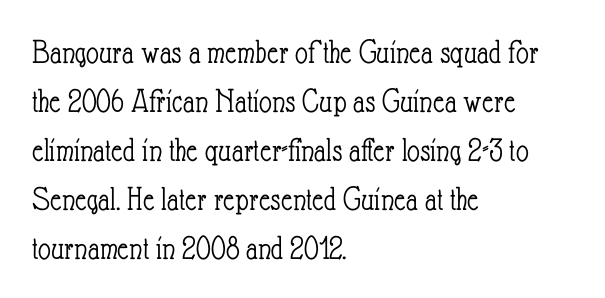
The image shows 35 px light, condensed type, upright; set left-aligned, normal line spacing (1.4x), normal letter spacing, not underlined; low stroke contrast and a small x-height.
